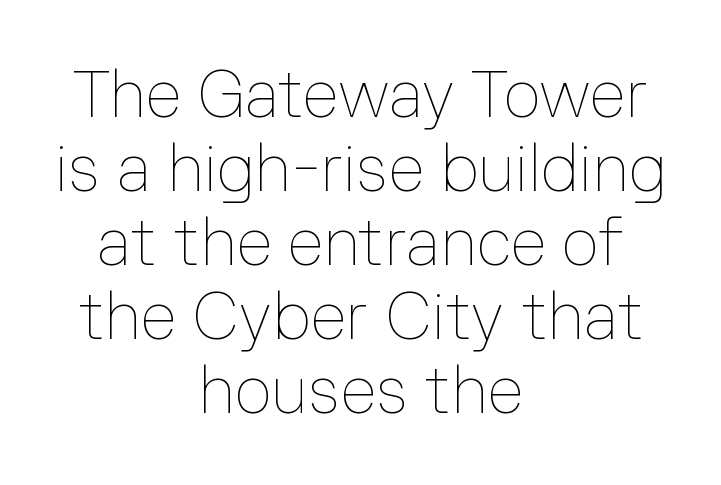
You could not count columns in this text — the font is proportionally spaced. The zone under the glyphs is completely vacant. Every stem runs plumb, perpendicular to the baseline. The leading is snug, giving the passage a crowded texture.
